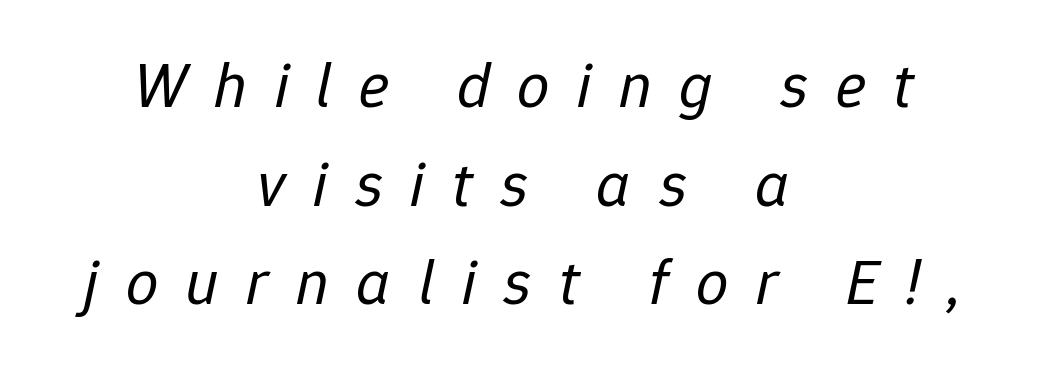
Q: Is the text bold? A: No.
Q: Is the text italic (slanted)? A: Yes, it leans right by about 12 degrees.
Q: Is the text underlined? A: No.
Q: How is the paragraph aligned? A: Centered.
Q: Is the spacing between letters normal or unusually wide? A: Unusually wide.
Q: Is the spacing between lines tight, normal or loose? A: Normal.
Q: Width (condensed, normal, or wide)? A: Normal.
Q: Stroke contrast? A: Low.
Q: x-height? A: Medium.
Q: Monospaced? A: No.
